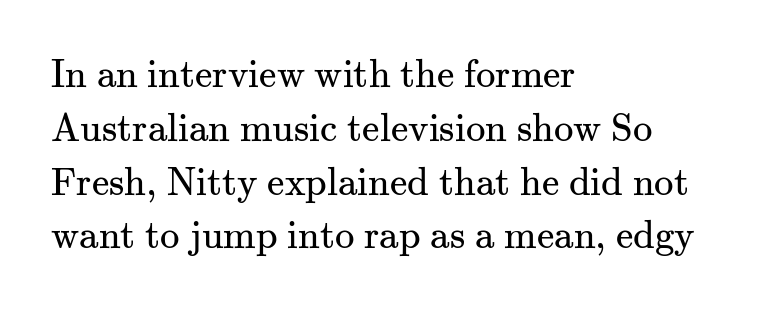
{"serif": "yes", "italic": "no", "bold": "no", "weight": "regular", "width": "normal", "stroke_contrast": "medium", "x_height": "small", "monospaced": "no", "underline": "no", "align": "left", "line_spacing": "normal", "line_spacing_ratio": 1.38, "letter_spacing": "normal", "letter_spacing_em": 0.0, "glyph_px": 39}
